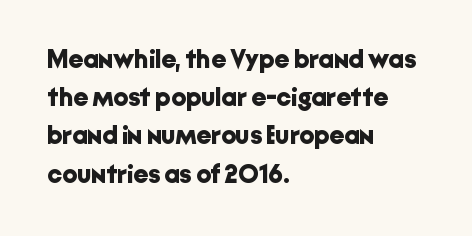
The image shows 26 px bold type, upright; set left-aligned, normal line spacing (1.47x), normal letter spacing, not underlined.
